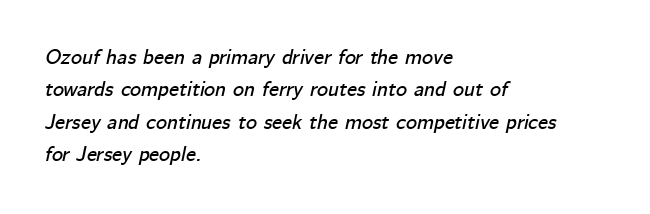
The image shows 21 px text type, italic (leaning right); set left-aligned, normal line spacing (1.54x), normal letter spacing, not underlined.
